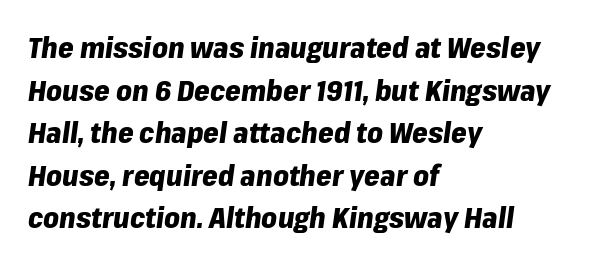
Q: Is the text bold? A: Yes.
Q: Is the text italic (slanted)? A: Yes, it leans right by about 8 degrees.
Q: Is the text underlined? A: No.
Q: How is the paragraph aligned? A: Left-aligned.
Q: Is the spacing between letters normal or unusually wide? A: Normal.
Q: Is the spacing between lines tight, normal or loose? A: Normal.
Q: Width (condensed, normal, or wide)? A: Normal.
Q: Stroke contrast? A: Low.
Q: x-height? A: Medium.
Q: Monospaced? A: No.
